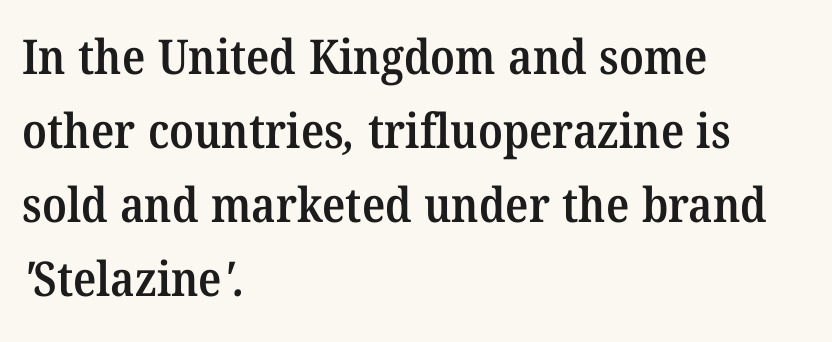
The image shows 48 px semibold serif type; set left-aligned, normal line spacing (1.54x), normal letter spacing, not underlined; medium stroke contrast and a medium x-height.
